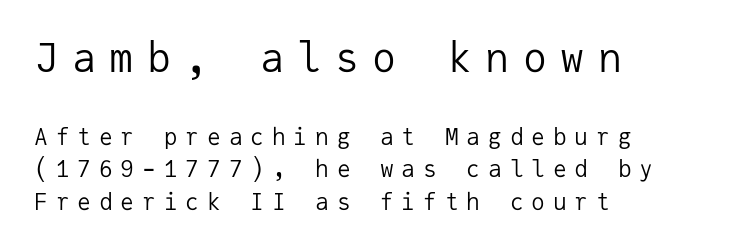
Monospaced: the letters line up in strict vertical columns. The gaps between neighbouring characters are conspicuously large. Vertically, the passage feels balanced, rows spaced as you'd expect. The block sitting higher on the canvas is the one with enlarged characters. Posture: vertical.
